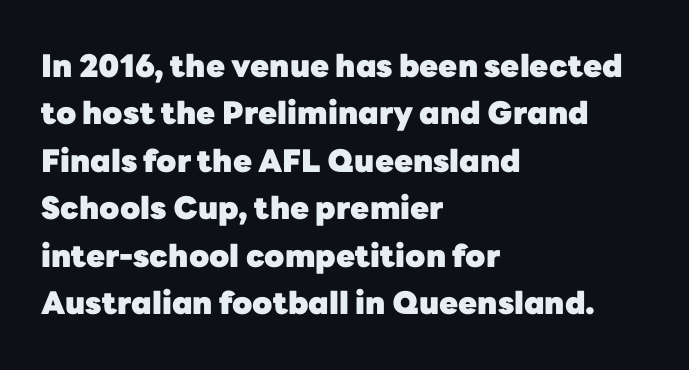
Q: Is the text bold? A: Yes.
Q: Is the text italic (slanted)? A: No, it is upright.
Q: Is the typeface a serif or a sans-serif typeface? A: Sans-serif.
Q: Is the text underlined? A: No.
Q: How is the paragraph aligned? A: Left-aligned.
Q: Is the spacing between letters normal or unusually wide? A: Normal.
Q: Is the spacing between lines tight, normal or loose? A: Normal.
Q: Width (condensed, normal, or wide)? A: Normal.
Q: Stroke contrast? A: Low.
Q: x-height? A: Medium.
Q: Monospaced? A: No.
